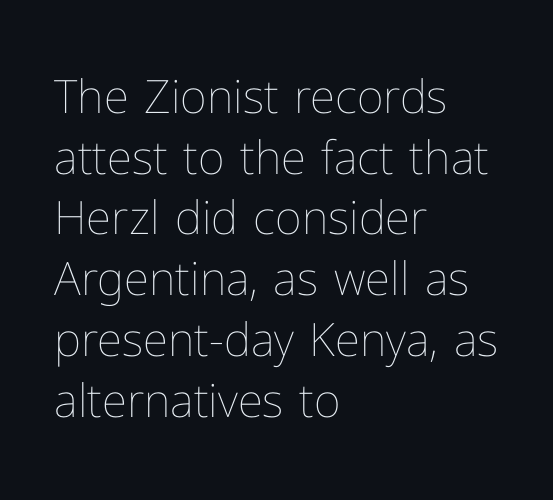
Q: Is the text bold? A: No.
Q: Is the text italic (slanted)? A: No, it is upright.
Q: Is the text underlined? A: No.
Q: How is the paragraph aligned? A: Left-aligned.
Q: Is the spacing between letters normal or unusually wide? A: Normal.
Q: Is the spacing between lines tight, normal or loose? A: Normal.
Q: Width (condensed, normal, or wide)? A: Normal.
Q: Stroke contrast? A: Low.
Q: x-height? A: Medium.
Q: Monospaced? A: No.
